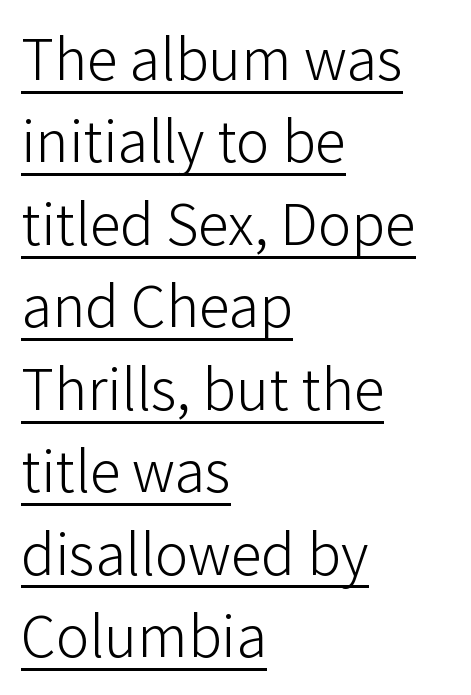
{"serif": "no", "italic": "no", "bold": "no", "weight": "light", "width": "normal", "stroke_contrast": "low", "x_height": "medium", "monospaced": "no", "underline": "yes", "align": "left", "line_spacing": "normal", "line_spacing_ratio": 1.33, "letter_spacing": "normal", "letter_spacing_em": 0.0, "glyph_px": 62}
